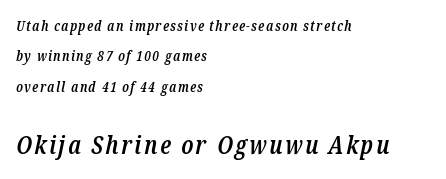
The rendering uses a large line-height, opening up the rows. Caption: semibold face, moderately heavy strokes. The rendering applies a slant to the glyphs. Visually, the bottom section dominates because its glyphs are scaled up.
